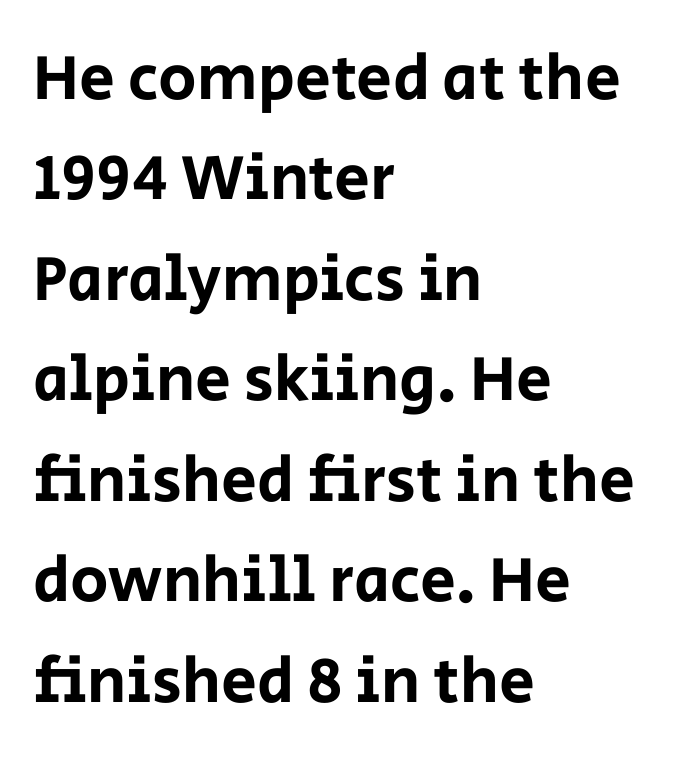
A typesetter would mark this as roman, not italic. Glyph-to-glyph distance matches everyday printed text. These lines are set flush left with a ragged right edge. Check under the words: just untouched page. Does the leading feel generous? No, just average. You could not count columns in this text — the font is proportionally spaced.
